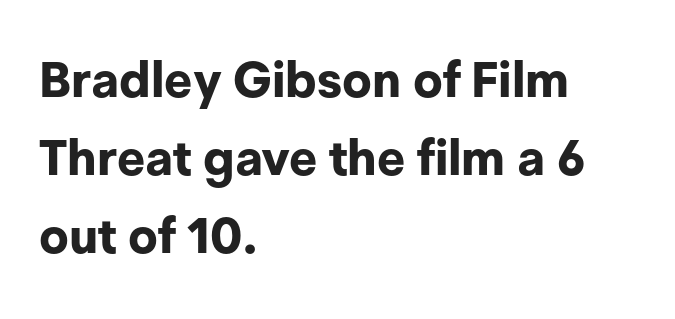
{"serif": "no", "italic": "no", "bold": "yes", "weight": "bold", "width": "normal", "stroke_contrast": "low", "x_height": "medium", "monospaced": "no", "underline": "no", "align": "left", "line_spacing": "normal", "line_spacing_ratio": 1.59, "letter_spacing": "normal", "letter_spacing_em": 0.0, "glyph_px": 49}
